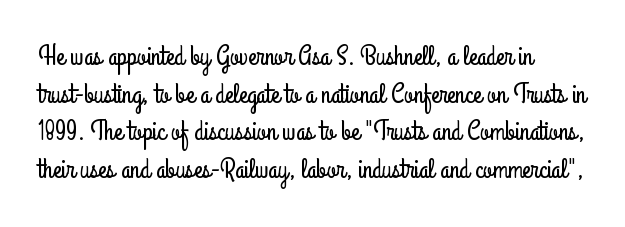
The image shows 27 px text type; set normal line spacing (1.39x), normal letter spacing, not underlined.
